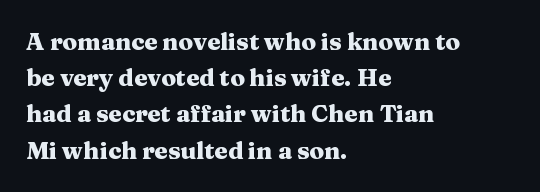
Q: Is the text bold? A: Yes.
Q: Is the text italic (slanted)? A: No, it is upright.
Q: Is the text underlined? A: No.
Q: How is the paragraph aligned? A: Left-aligned.
Q: Is the spacing between letters normal or unusually wide? A: Normal.
Q: Is the spacing between lines tight, normal or loose? A: Normal.
